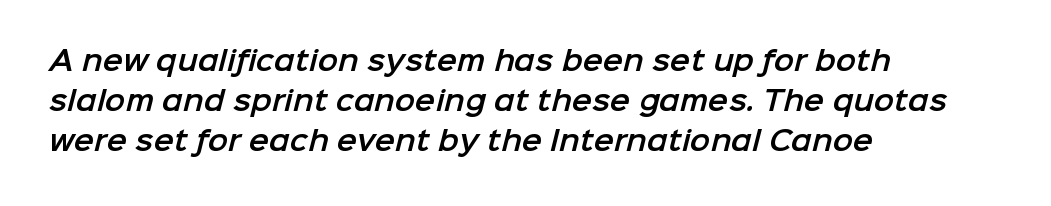
The image shows 27 px text type; set left-aligned, normal line spacing (1.48x), normal letter spacing, not underlined.
